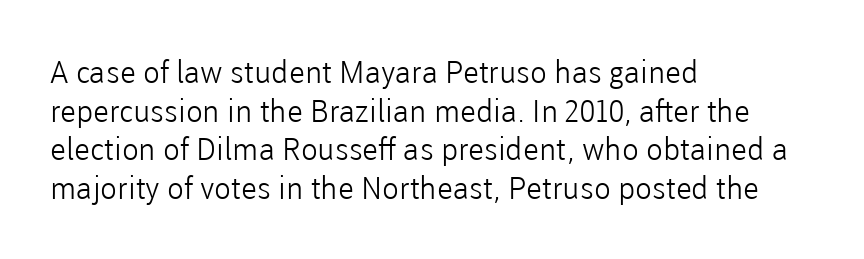
{"serif": "no", "italic": "no", "bold": "no", "weight": "light", "width": "normal", "stroke_contrast": "low", "x_height": "medium", "monospaced": "no", "underline": "no", "align": "left", "line_spacing": "normal", "line_spacing_ratio": 1.25, "letter_spacing": "normal", "letter_spacing_em": 0.0, "glyph_px": 31}
